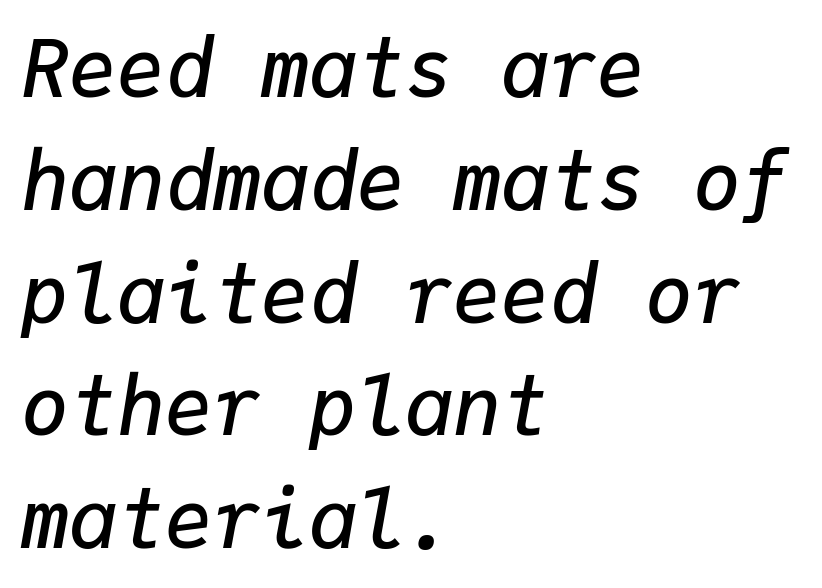
The image shows 80 px semibold type, italic (leaning right), monospaced; set left-aligned, normal line spacing (1.41x), normal letter spacing, not underlined; low stroke contrast and a medium x-height.
